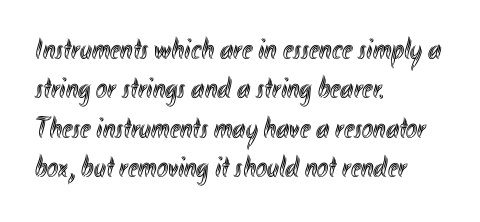
Q: Is the text italic (slanted)? A: Yes.
Q: Is the text underlined? A: No.
Q: How is the paragraph aligned? A: Left-aligned.
Q: Is the spacing between letters normal or unusually wide? A: Normal.
Q: Is the spacing between lines tight, normal or loose? A: Normal.
Q: Width (condensed, normal, or wide)? A: Condensed.
Q: x-height? A: Small.
Q: Monospaced? A: No.
